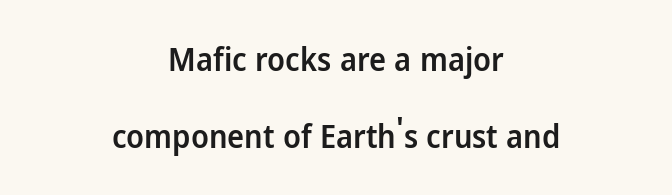
{"serif": "no", "italic": "no", "bold": "semi", "weight": "semibold", "width": "normal", "stroke_contrast": "low", "x_height": "medium", "monospaced": "no", "underline": "no", "align": "center", "line_spacing": "loose", "line_spacing_ratio": 2.42, "letter_spacing": "normal", "letter_spacing_em": 0.0, "glyph_px": 32}
